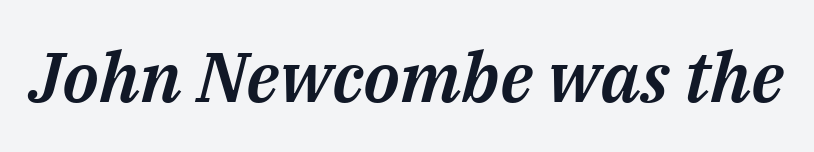
{"italic": "yes", "lean": "right", "slant_degrees": 14, "width": "normal", "stroke_contrast": "medium", "x_height": "medium", "monospaced": "no", "underline": "no", "letter_spacing": "normal", "letter_spacing_em": 0.0, "glyph_px": 70}
